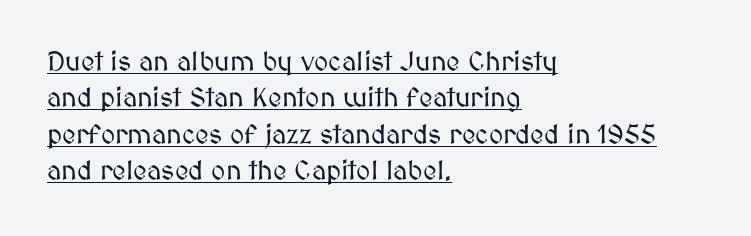
{"italic": "no", "underline": "yes", "align": "left", "line_spacing": "normal", "line_spacing_ratio": 1.35, "letter_spacing": "normal", "letter_spacing_em": 0.0, "glyph_px": 27}
